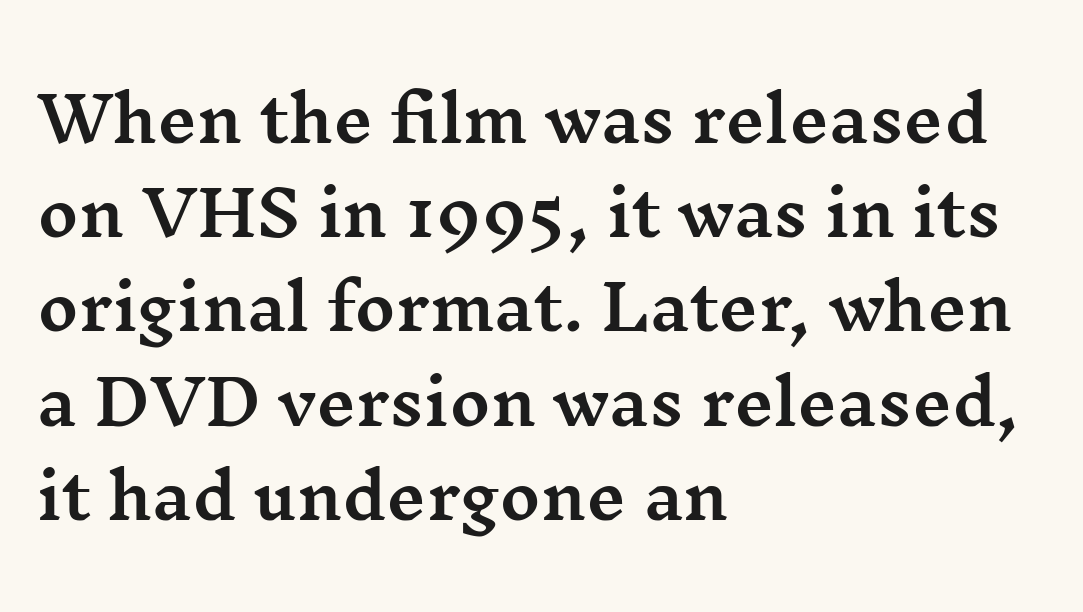
The typography opts for an upright posture over an oblique one. The letters sit at their default tracking, neither squeezed nor spread. Only glyphs here, with clear space below each row. Visually the block forms a straight wall on the left and a jagged coastline on the right.
